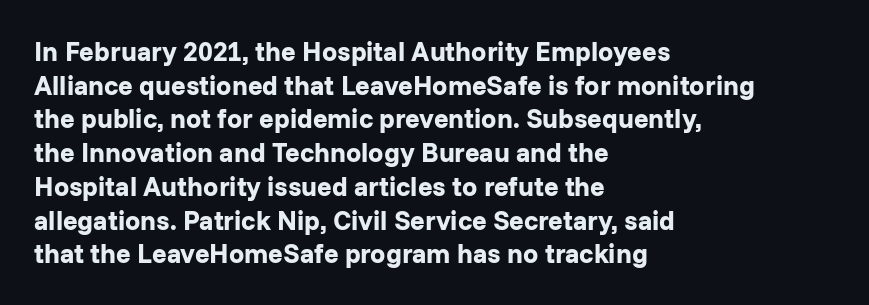
The image shows 27 px bold type, upright; set left-aligned, normal line spacing (1.25x), normal letter spacing, not underlined.
